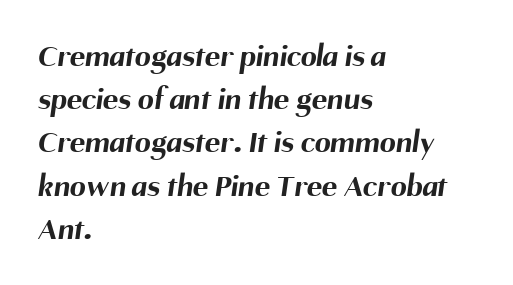
The image shows 32 px bold sans-serif type; set left-aligned, normal line spacing (1.35x), normal letter spacing, not underlined; medium stroke contrast and a medium x-height.
